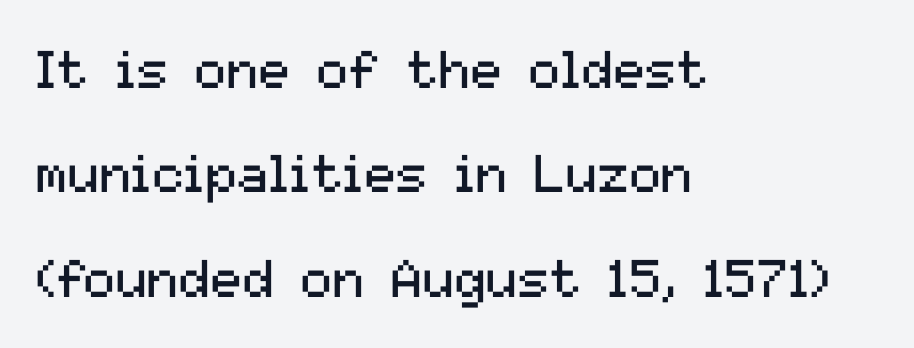
The image shows 53 px regular-weight sans-serif type, upright; set left-aligned, loose line spacing (1.97x), normal letter spacing, not underlined; medium stroke contrast and a medium x-height.
